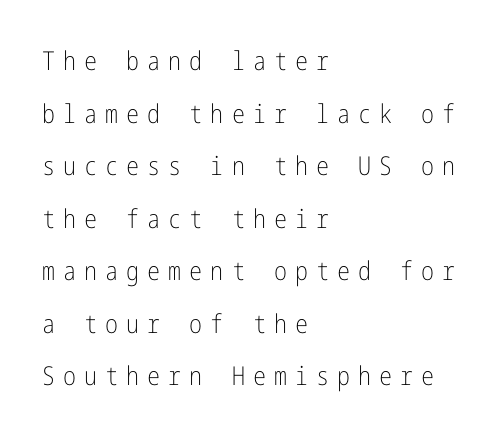
Substantial extra tracking has been applied to these lines. The strip under each line holds only bare page. Ink coverage per letter is moderate at most. Tall strokes in this sample are plumb rather than angled.
